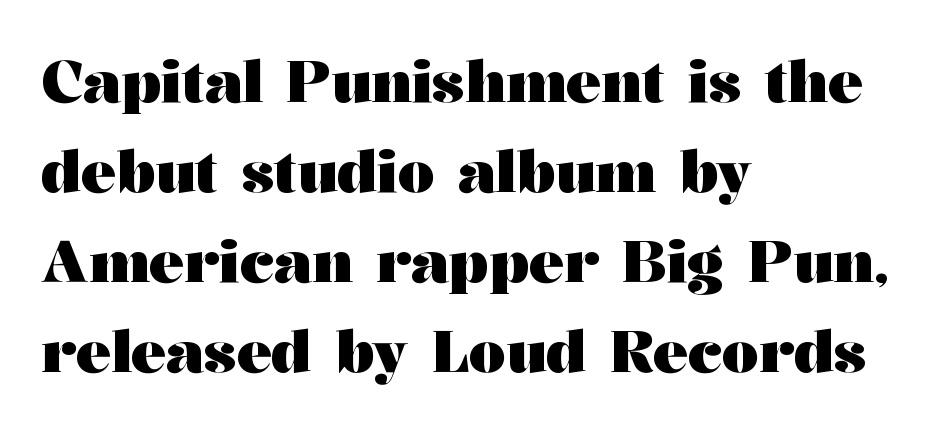
{"serif": "yes", "italic": "no", "bold": "yes", "weight": "heavy", "width": "wide", "stroke_contrast": "medium", "x_height": "medium", "monospaced": "no", "underline": "no", "align": "left", "line_spacing": "normal", "line_spacing_ratio": 1.55, "letter_spacing": "normal", "letter_spacing_em": 0.0, "glyph_px": 58}
